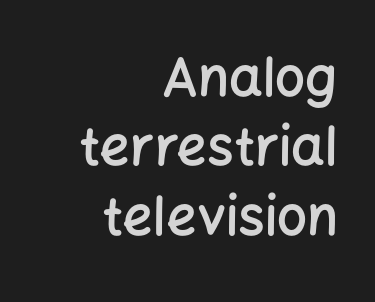
The image shows 53 px semibold sans-serif type, upright; set right-aligned, normal line spacing (1.31x), normal letter spacing, not underlined; low stroke contrast and a medium x-height.
